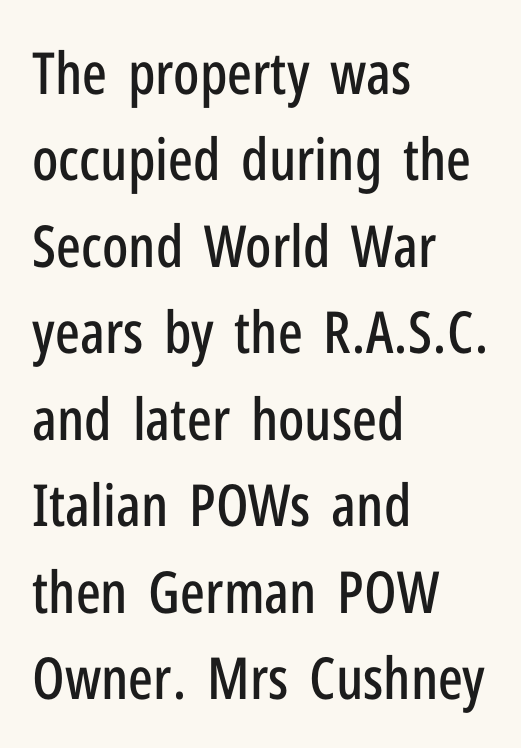
{"serif": "no", "italic": "no", "width": "condensed", "stroke_contrast": "low", "x_height": "medium", "monospaced": "no", "underline": "no", "align": "left", "line_spacing": "normal", "line_spacing_ratio": 1.49, "letter_spacing": "normal", "letter_spacing_em": 0.0, "glyph_px": 58}
